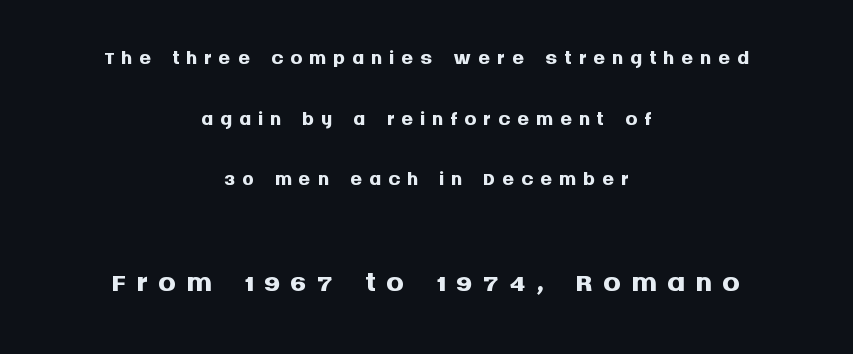
The image shows 45 px semibold sans-serif type, upright; set centered, loose line spacing (2.02x), unusually wide letter spacing (+0.22 em), not underlined; the second (bottom) block is 1.5x larger; medium stroke contrast and a large x-height.
